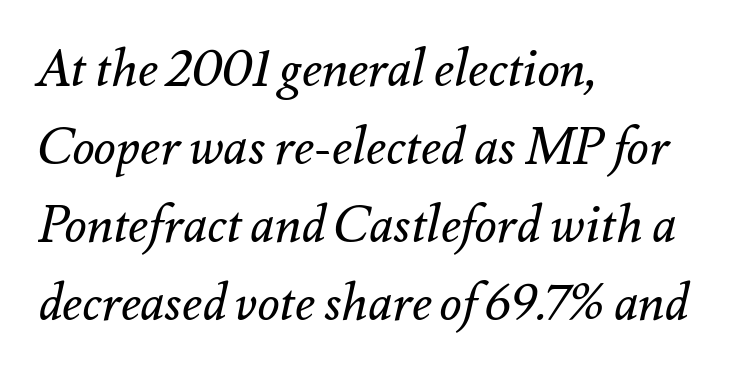
{"italic": "yes", "lean": "right", "slant_degrees": 12, "bold": "no", "weight": "regular", "width": "normal", "stroke_contrast": "medium", "x_height": "small", "monospaced": "no", "underline": "no", "align": "left", "line_spacing": "normal", "line_spacing_ratio": 1.53, "letter_spacing": "normal", "letter_spacing_em": 0.0, "glyph_px": 51}
